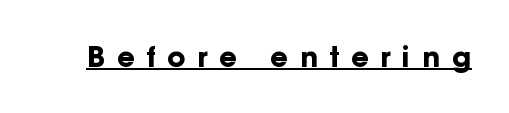
The glyphs in this specimen are sans serif. Caption: lettering with a line underneath. Posture: upright roman. Bold? Absolutely — the strokes are thick and heavy. Looks like regular typesetting: each glyph gets only the width it needs. Words appear elongated and porous because spacing is wide.
